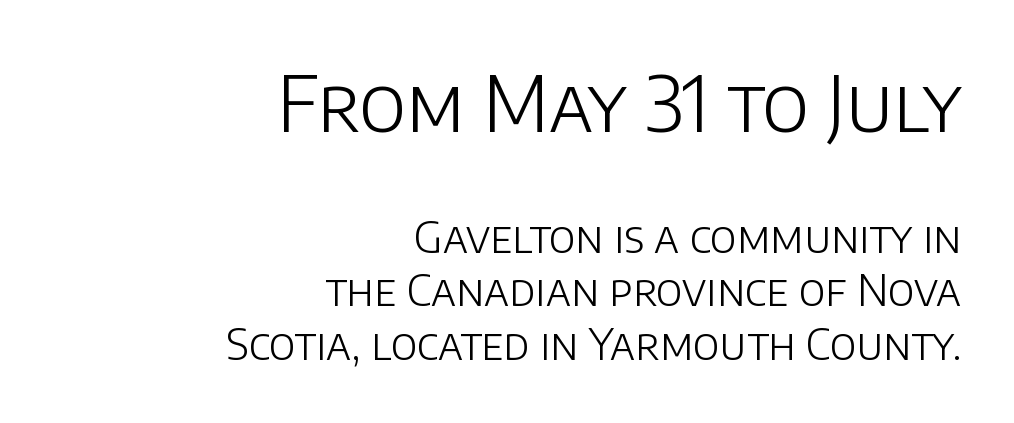
{"serif": "no", "italic": "no", "bold": "no", "weight": "light", "width": "normal", "stroke_contrast": "low", "x_height": "large", "monospaced": "no", "underline": "no", "align": "right", "line_spacing_ratio": 1.24, "letter_spacing": "normal", "letter_spacing_em": 0.0, "larger_block": "first", "size_ratio": 1.77, "glyph_px": 76}
